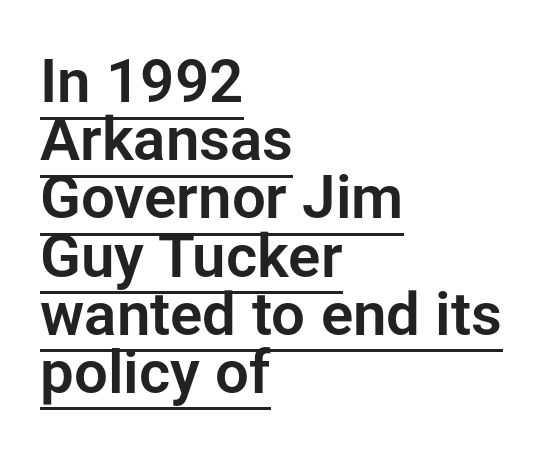
{"serif": "no", "italic": "no", "width": "normal", "stroke_contrast": "low", "x_height": "medium", "monospaced": "no", "underline": "yes", "align": "left", "line_spacing": "tight", "line_spacing_ratio": 0.97, "letter_spacing": "normal", "letter_spacing_em": 0.0, "glyph_px": 60}
